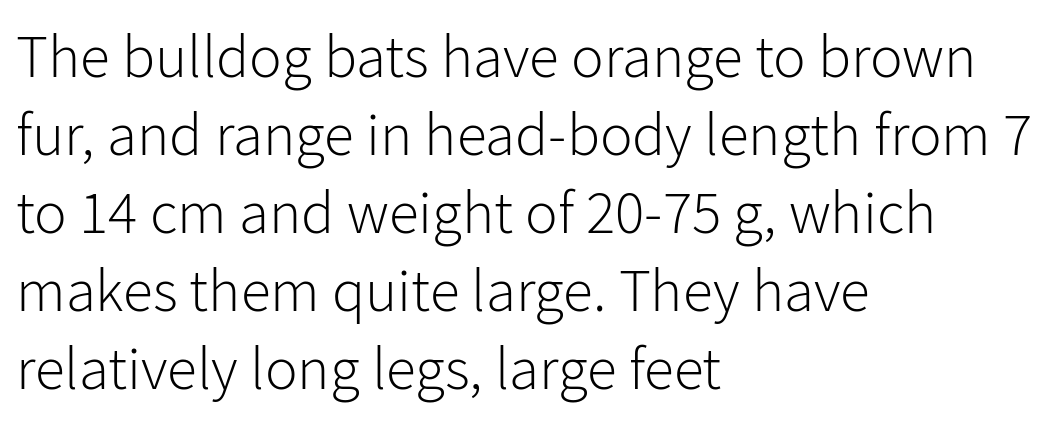
The image shows 61 px light sans-serif type, upright; set left-aligned, normal line spacing (1.28x), normal letter spacing, not underlined; low stroke contrast and a medium x-height.
